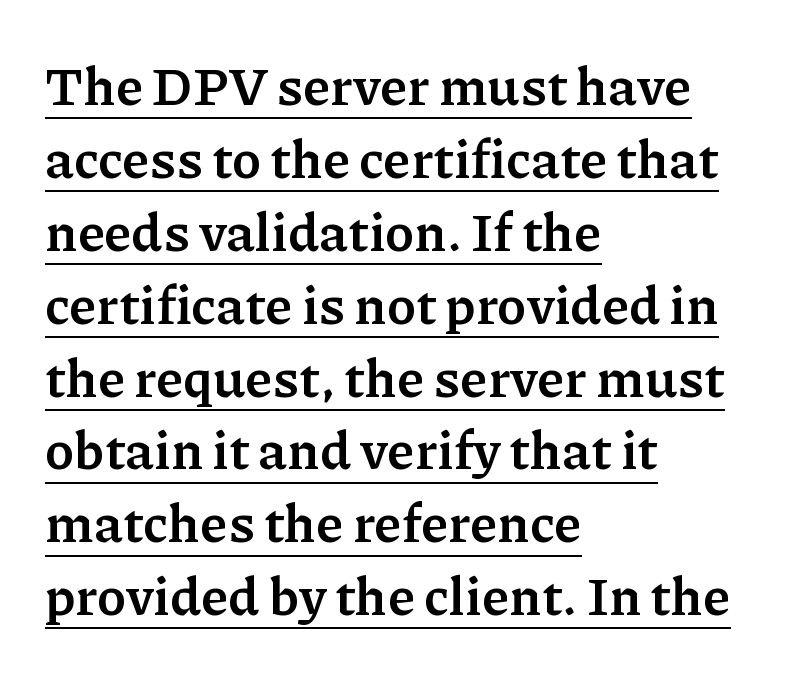
Compared with an ordinary text face, these strokes are far heavier — a full bold. Whoever set this chose a conventional vertical rhythm. The typesetter chose a ragged-right arrangement here. The line texture is even and compact thanks to regular tracking. Check the space under the baseline: a stroke is drawn there.
